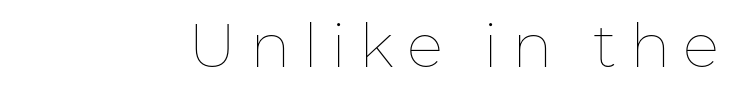
Compared with a typical body face, this is equally light or lighter still. A bare baseline throughout the passage. Words appear elongated and porous because spacing is wide. This sample has the flowing, uneven cadence of proportional lettering. Vertical strokes here are truly vertical.
